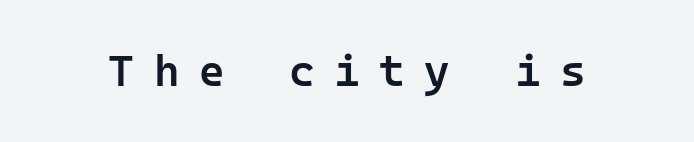
{"serif": "no", "italic": "no", "bold": "semi", "weight": "semibold", "width": "normal", "stroke_contrast": "low", "x_height": "medium", "monospaced": "yes", "underline": "no", "letter_spacing": "wide", "letter_spacing_em": 0.44, "glyph_px": 44}
